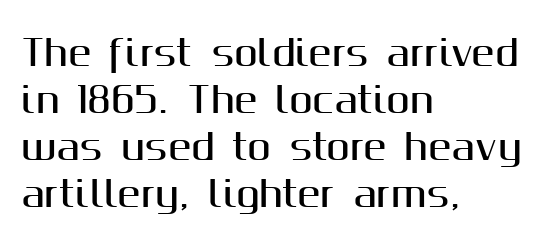
The image shows 35 px sans-serif type, upright; set left-aligned, normal line spacing (1.34x), normal letter spacing, not underlined; medium stroke contrast and a medium x-height.
